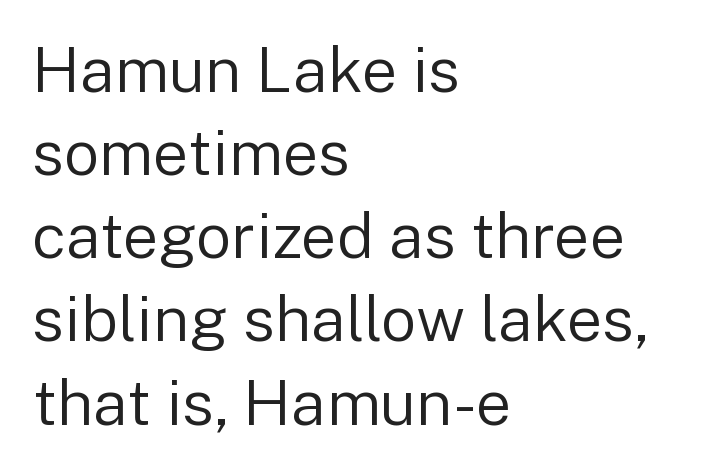
The image shows 63 px regular-weight sans-serif type, upright; set left-aligned, normal line spacing (1.32x), normal letter spacing, not underlined; low stroke contrast and a medium x-height.
